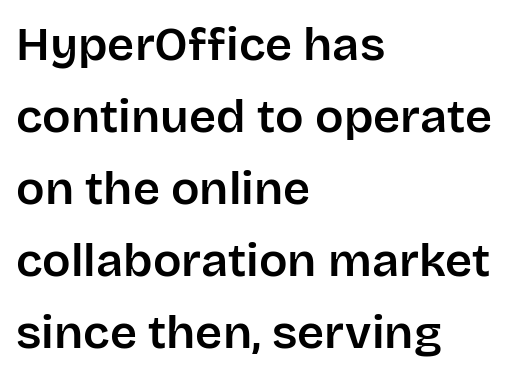
Varying glyph widths throughout — classic text-font behaviour. The horizontal fit of the characters is conventional and even. Does the lettering tilt? It doesn't — this is upright. These lines stack with their left ends in a neat column. Quick note: underline off. These lines are composed in type without serifs.
